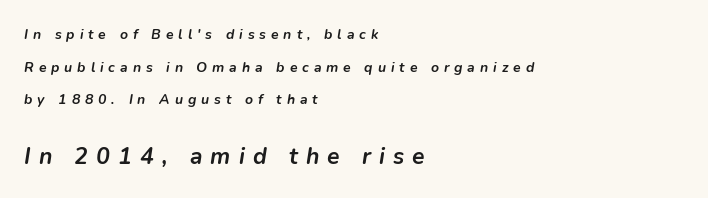
{"italic": "yes", "lean": "right", "slant_degrees": 9, "bold": "yes", "underline": "no", "align": "left", "line_spacing": "loose", "line_spacing_ratio": 2.33, "letter_spacing": "wide", "letter_spacing_em": 0.35, "larger_block": "second", "size_ratio": 1.64, "glyph_px": 23}
